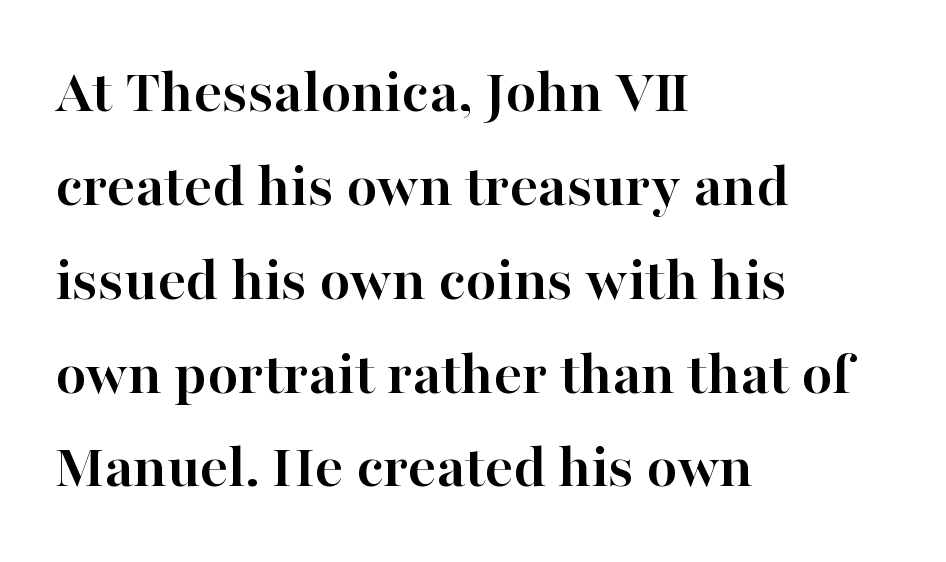
{"serif": "yes", "italic": "no", "bold": "yes", "weight": "semibold", "width": "normal", "stroke_contrast": "high", "x_height": "medium", "monospaced": "no", "underline": "no", "align": "left", "line_spacing": "normal", "line_spacing_ratio": 1.49, "letter_spacing": "normal", "letter_spacing_em": 0.0, "glyph_px": 63}
